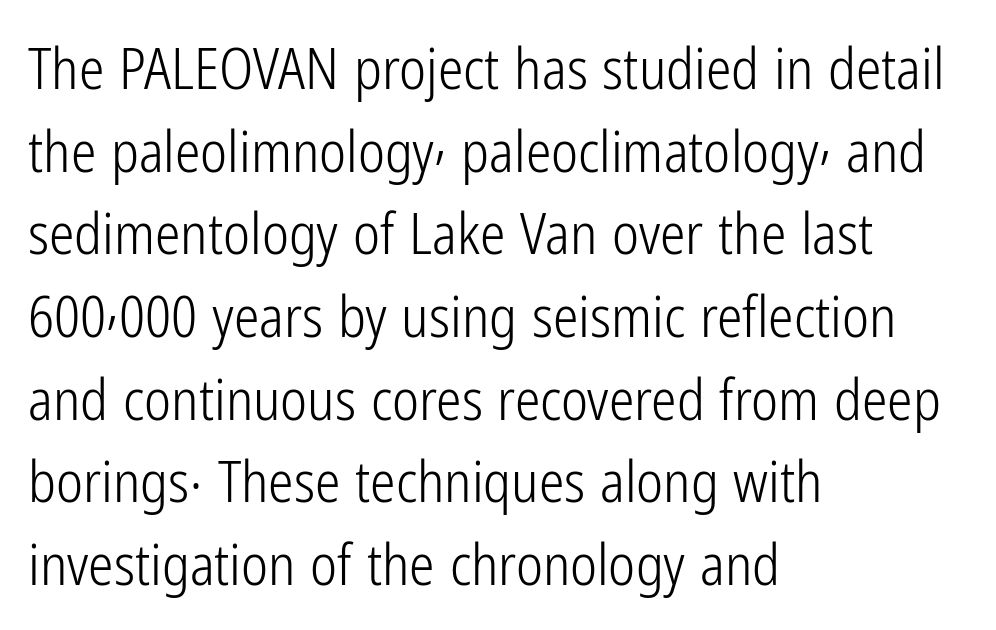
Q: Is the text bold? A: No.
Q: Is the text italic (slanted)? A: No, it is upright.
Q: Is the typeface a serif or a sans-serif typeface? A: Sans-serif.
Q: Is the text underlined? A: No.
Q: How is the paragraph aligned? A: Left-aligned.
Q: Is the spacing between letters normal or unusually wide? A: Normal.
Q: Is the spacing between lines tight, normal or loose? A: Normal.
Q: Width (condensed, normal, or wide)? A: Condensed.
Q: Stroke contrast? A: Low.
Q: x-height? A: Medium.
Q: Monospaced? A: No.
